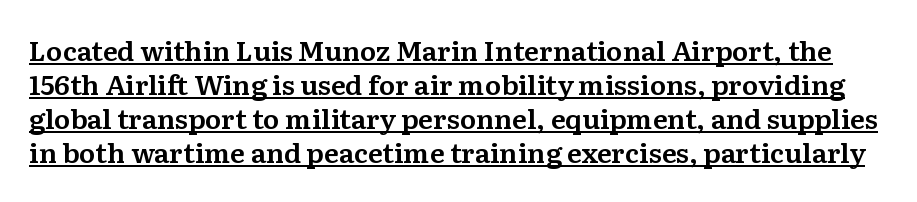
The image shows 27 px text type, upright; set normal line spacing (1.26x), normal letter spacing, underlined.
